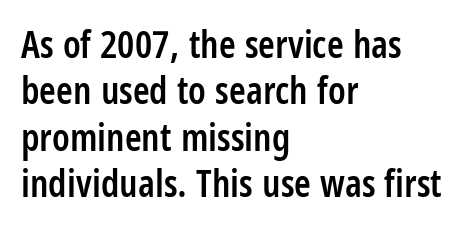
The image shows 38 px semibold, condensed sans-serif type, upright; set left-aligned, line spacing 1.22x, normal letter spacing, not underlined; low stroke contrast and a large x-height.
